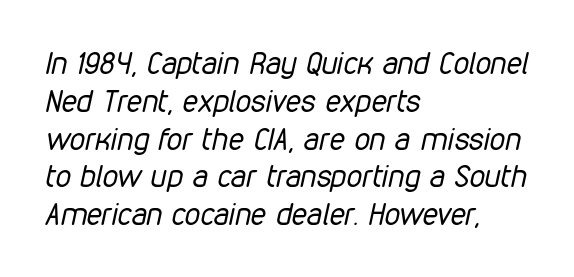
Q: Is the text bold? A: No.
Q: Is the text italic (slanted)? A: Yes, it leans right by about 12 degrees.
Q: Is the text underlined? A: No.
Q: How is the paragraph aligned? A: Left-aligned.
Q: Is the spacing between letters normal or unusually wide? A: Normal.
Q: Width (condensed, normal, or wide)? A: Condensed.
Q: Stroke contrast? A: Low.
Q: x-height? A: Medium.
Q: Monospaced? A: No.
